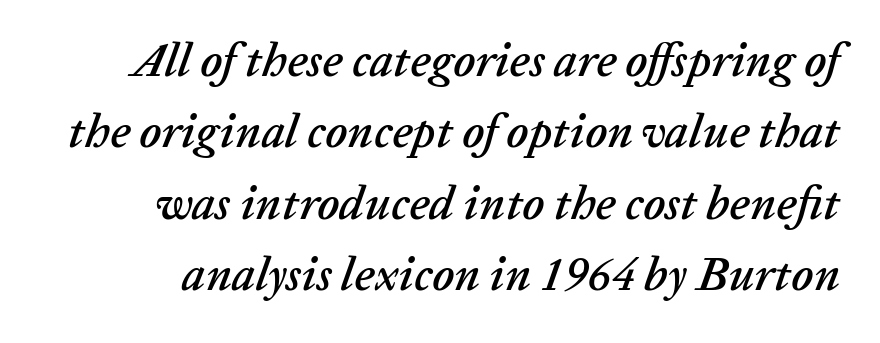
The image shows 47 px text type, italic (leaning right); set normal line spacing (1.52x), normal letter spacing, not underlined; low stroke contrast and a medium x-height.
